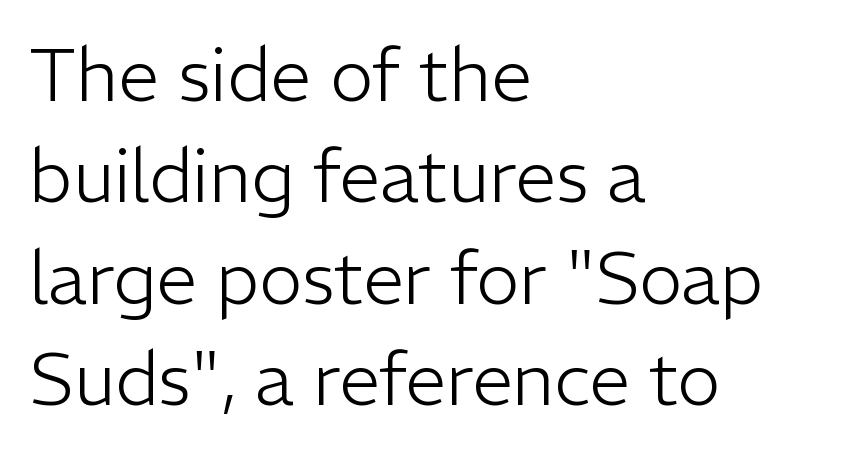
{"serif": "no", "italic": "no", "bold": "no", "weight": "light", "width": "normal", "stroke_contrast": "low", "x_height": "medium", "monospaced": "no", "underline": "no", "align": "left", "line_spacing": "normal", "line_spacing_ratio": 1.39, "letter_spacing": "normal", "letter_spacing_em": 0.0, "glyph_px": 73}
